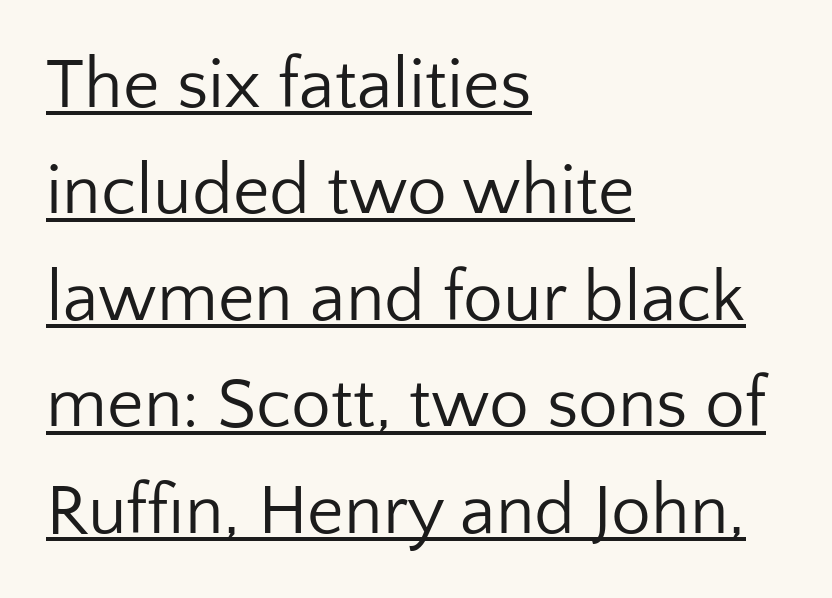
Q: Is the text bold? A: No.
Q: Is the text italic (slanted)? A: No, it is upright.
Q: Is the typeface a serif or a sans-serif typeface? A: Sans-serif.
Q: Is the text underlined? A: Yes.
Q: How is the paragraph aligned? A: Left-aligned.
Q: Is the spacing between letters normal or unusually wide? A: Normal.
Q: Is the spacing between lines tight, normal or loose? A: Normal.
Q: Width (condensed, normal, or wide)? A: Normal.
Q: Stroke contrast? A: Low.
Q: x-height? A: Medium.
Q: Monospaced? A: No.
